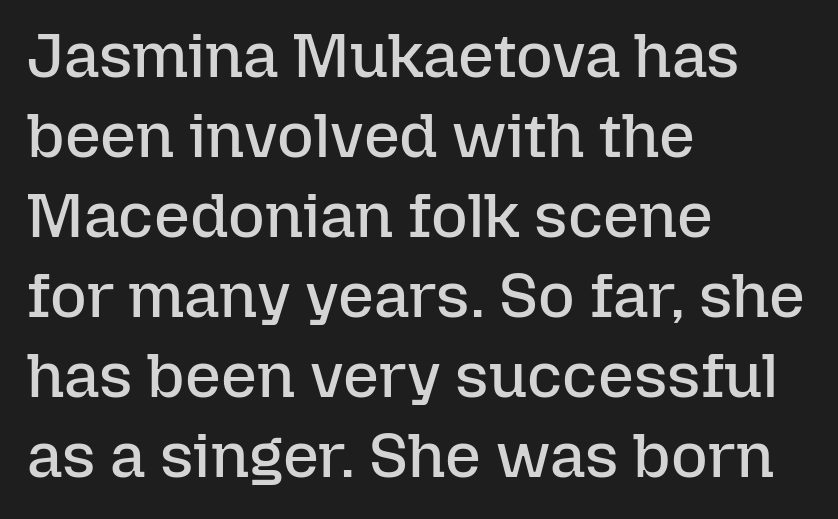
{"italic": "no", "bold": "no", "weight": "regular", "width": "normal", "stroke_contrast": "low", "x_height": "medium", "monospaced": "no", "underline": "no", "align": "left", "line_spacing": "normal", "line_spacing_ratio": 1.27, "letter_spacing": "normal", "letter_spacing_em": 0.0, "glyph_px": 63}
